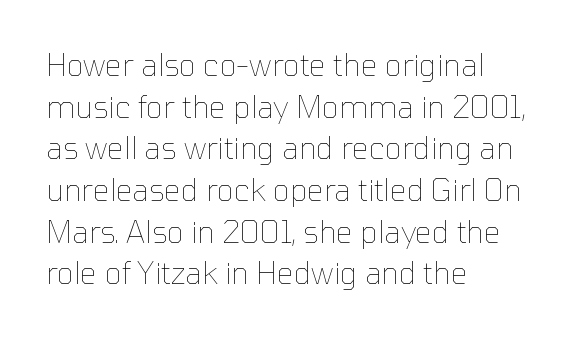
Q: Is the text bold? A: No.
Q: Is the text italic (slanted)? A: No, it is upright.
Q: Is the text underlined? A: No.
Q: How is the paragraph aligned? A: Left-aligned.
Q: Is the spacing between letters normal or unusually wide? A: Normal.
Q: Is the spacing between lines tight, normal or loose? A: Normal.
Q: Width (condensed, normal, or wide)? A: Normal.
Q: Stroke contrast? A: Low.
Q: x-height? A: Medium.
Q: Monospaced? A: No.
